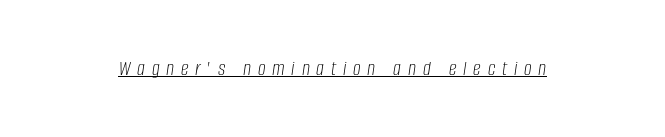
{"italic": "yes", "lean": "right", "slant_degrees": 8, "bold": "no", "underline": "yes", "letter_spacing": "wide", "letter_spacing_em": 0.31, "glyph_px": 22}
